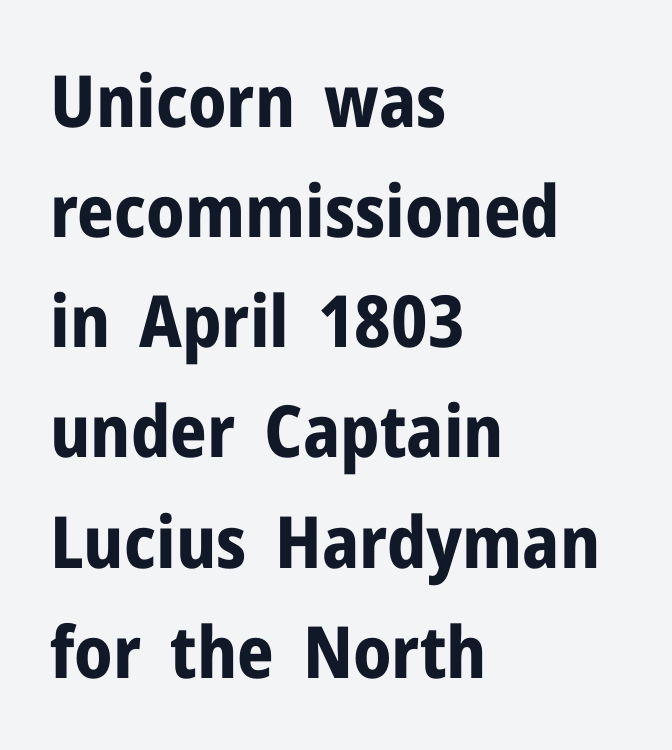
The image shows 72 px bold sans-serif type, upright; set left-aligned, normal line spacing (1.53x), normal letter spacing, not underlined; low stroke contrast and a medium x-height.
